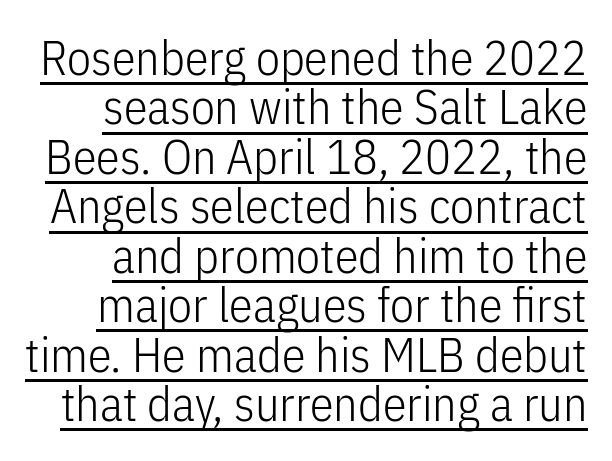
The image shows 48 px light, condensed sans-serif type, upright; set tight line spacing (1.03x), normal letter spacing, underlined; low stroke contrast and a medium x-height.
